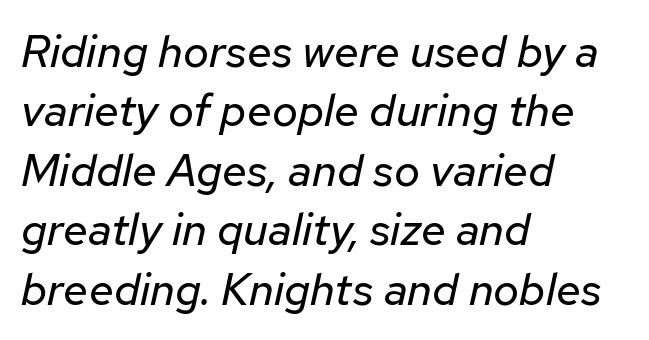
In terms of letterspacing, this is plain default setting. No heavy texture on the line: the type isn't bold. Bare-footed words on every line. This is oblique type, the kind used for emphasis or titles.
